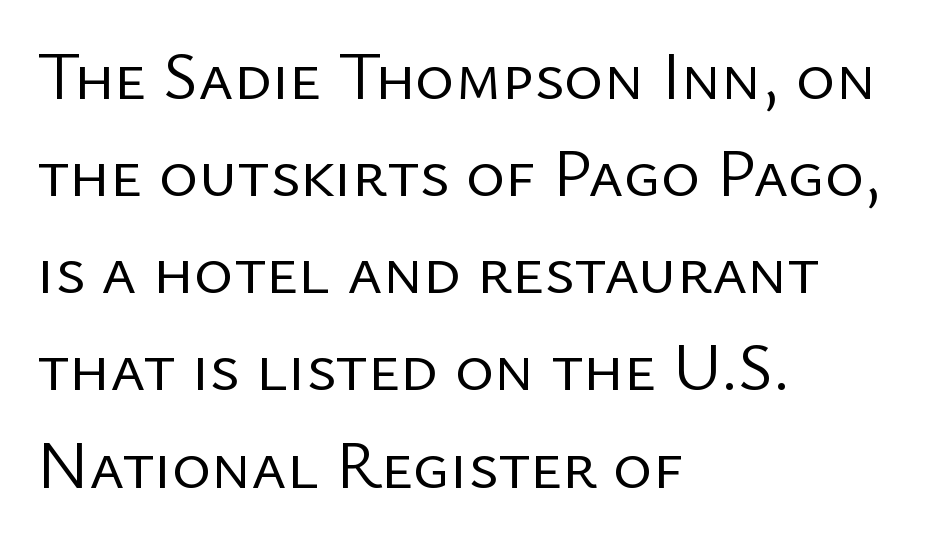
The image shows 67 px regular-weight sans-serif type, upright; set left-aligned, normal line spacing (1.45x), normal letter spacing, not underlined; low stroke contrast and a medium x-height.
